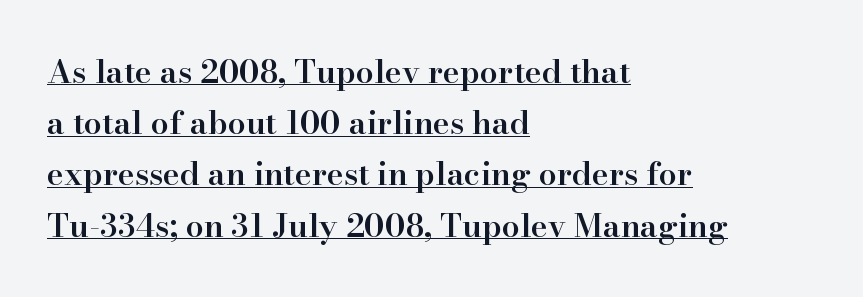
The image shows 32 px semibold serif type, upright; set left-aligned, normal line spacing (1.6x), normal letter spacing, underlined; high stroke contrast and a small x-height.
